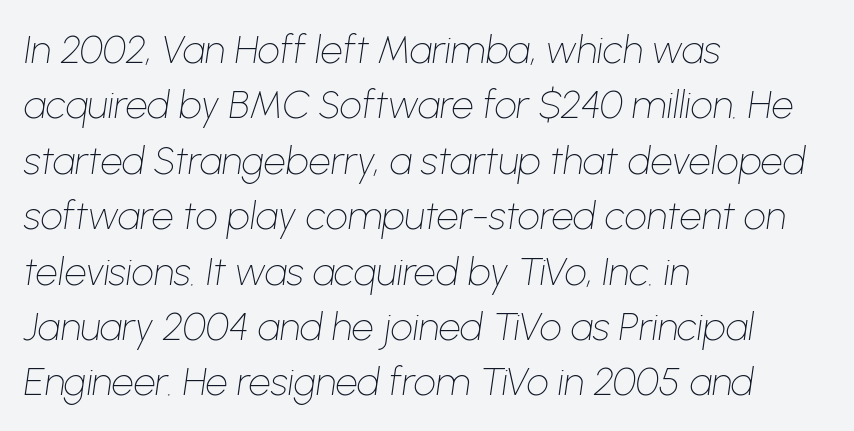
The whole block is typeset with a tilt. Underlining? Definitely not there. One-word summary of the alignment: left. The passage shown stacks its lines at a standard gap. Counters stay open thanks to moderate or lighter strokes.
